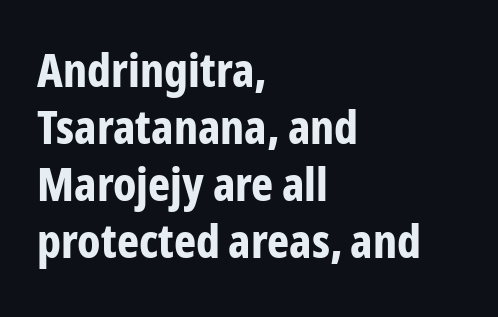
{"serif": "no", "italic": "no", "bold": "yes", "weight": "bold", "width": "condensed", "stroke_contrast": "low", "x_height": "medium", "monospaced": "no", "underline": "no", "align": "left", "line_spacing_ratio": 1.21, "letter_spacing": "normal", "letter_spacing_em": 0.0, "glyph_px": 47}
